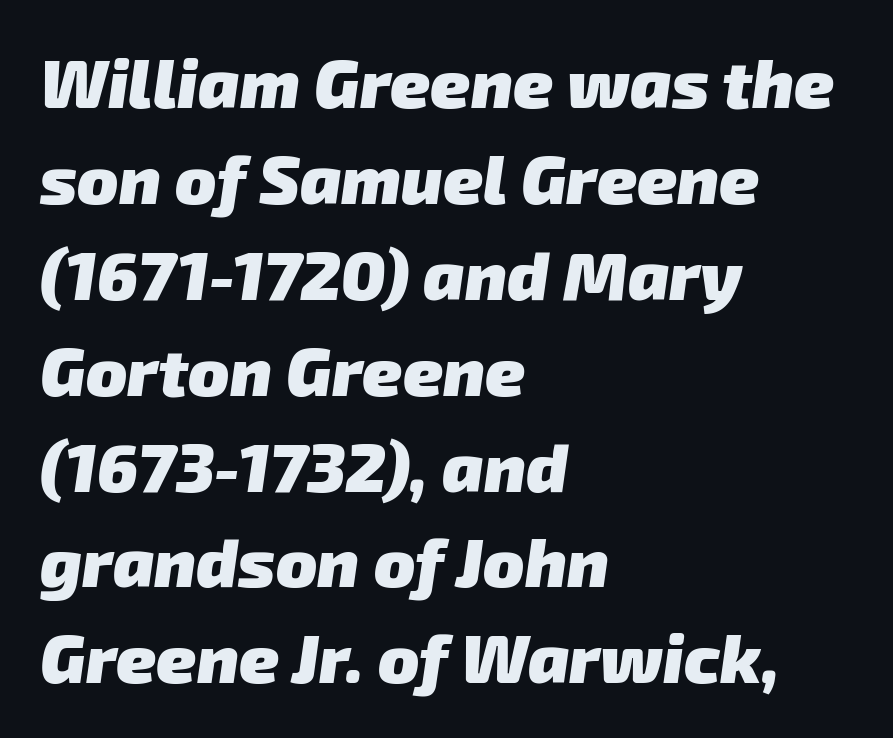
Type without underlining. Default kerning and tracking; the words read as compact shapes. Heavy, bold letterforms. Each line starts at the same left margin while the right side varies. This sample has the flowing, uneven cadence of proportional lettering. A typesetter would call this leading conventional body-copy spacing.
